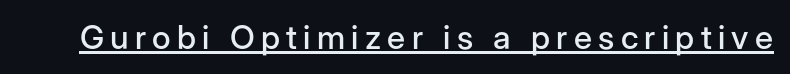
The characters display no serif detailing; their extremities are plain. The face used here is proportionally spaced, like ordinary book or web type. Posture: straight, roman, zero tilt. Looks like someone drew a line under every word here.
